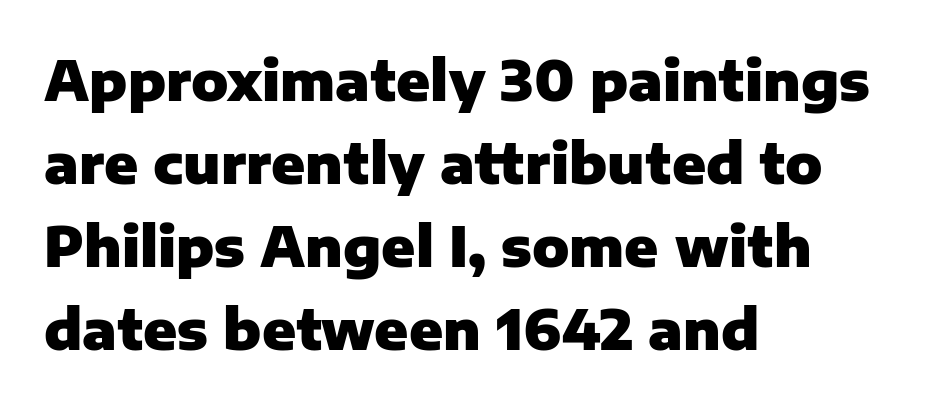
The space beneath each line is pristine and unruled. Letter spacing: default. Short and long lines alike share a common starting point at left. Compared with typical paragraphs, the rows here are spaced about the same.
